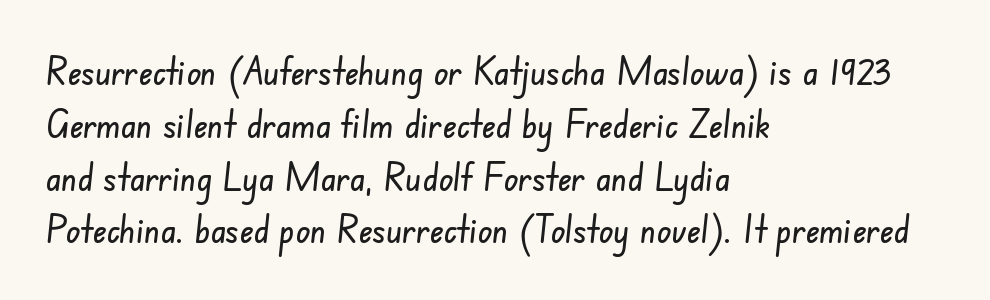
The image shows 38 px condensed sans-serif type; set left-aligned, normal line spacing (1.39x), normal letter spacing, not underlined; low stroke contrast and a small x-height.
